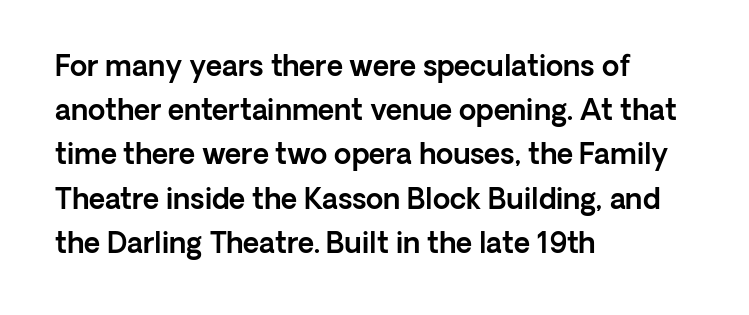
This is roman type, the default non-slanted kind. Has an underline been added? It has not. Are there feet on the stems? There aren't — it's a sans. Caption: multi-line text, flush left, ragged right.
